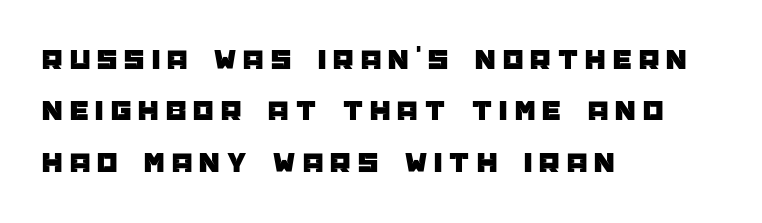
Posture: upright roman. Do the characters align in a grid? No, the font is proportional. Each word looks stretched out because of the extra space between its letters. Glance below the letters and you will spot only blank space. Layout note: lines flush left.
